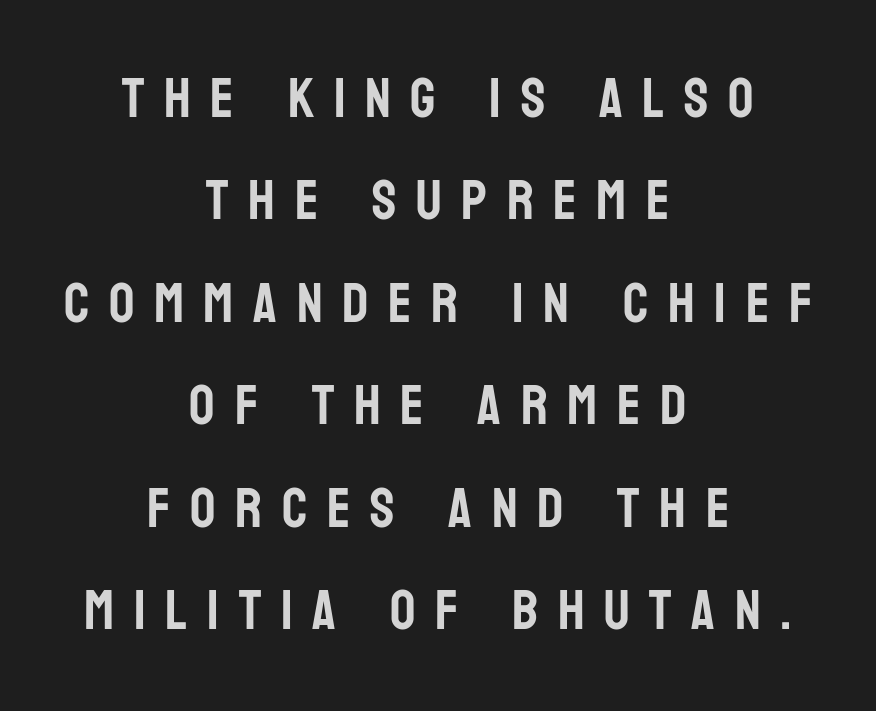
The image shows 56 px condensed sans-serif type, upright; set centered, line spacing 1.83x, unusually wide letter spacing (+0.35 em), not underlined; low stroke contrast and a large x-height.
